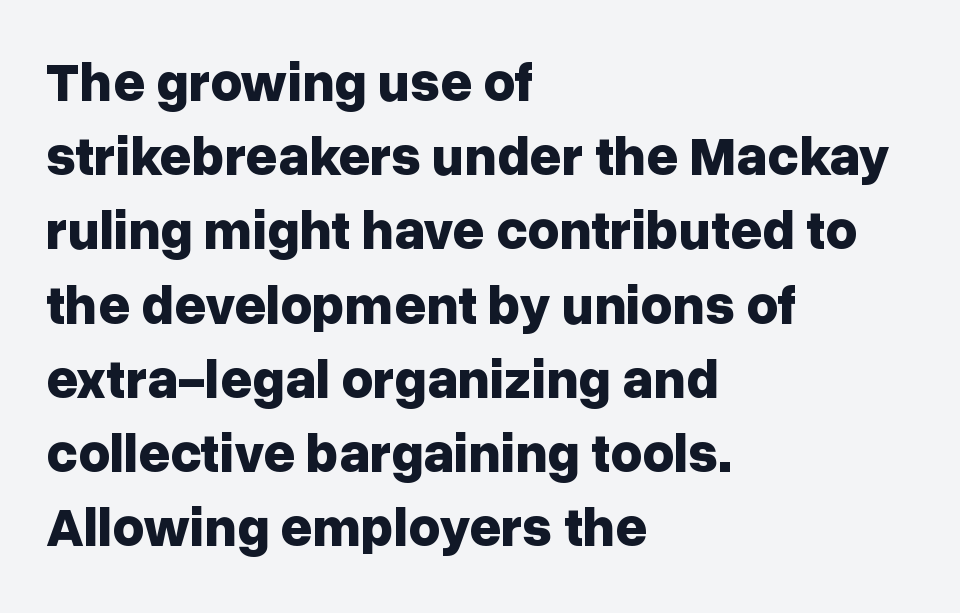
Q: Is the text bold? A: Yes.
Q: Is the text italic (slanted)? A: No, it is upright.
Q: Is the typeface a serif or a sans-serif typeface? A: Sans-serif.
Q: Is the text underlined? A: No.
Q: How is the paragraph aligned? A: Left-aligned.
Q: Is the spacing between letters normal or unusually wide? A: Normal.
Q: Is the spacing between lines tight, normal or loose? A: Normal.
Q: Width (condensed, normal, or wide)? A: Normal.
Q: Stroke contrast? A: Low.
Q: x-height? A: Medium.
Q: Monospaced? A: No.
